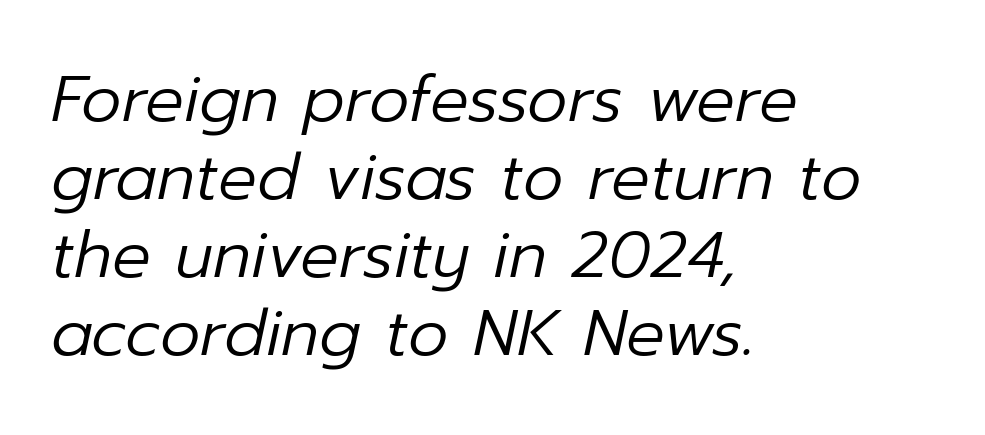
The image shows 64 px regular-weight type, italic (leaning right); set left-aligned, line spacing 1.22x, normal letter spacing, not underlined; low stroke contrast and a medium x-height.
